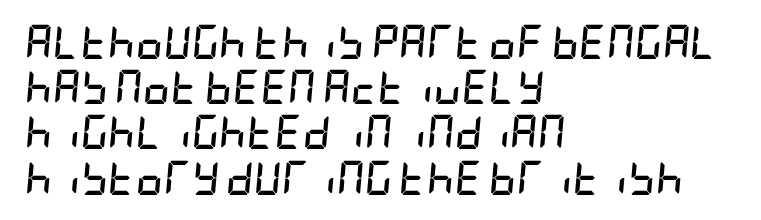
{"italic": "yes", "lean": "right", "slant_degrees": 5, "bold": "yes", "weight": "semibold", "width": "condensed", "stroke_contrast": "low", "x_height": "large", "underline": "no", "align": "left", "line_spacing": "normal", "line_spacing_ratio": 1.33, "letter_spacing": "normal", "letter_spacing_em": 0.0, "glyph_px": 34}
